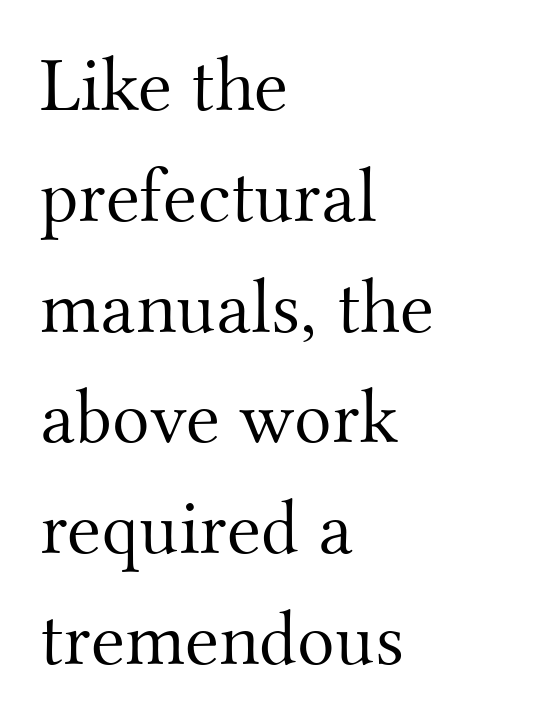
Q: Is the text bold? A: No.
Q: Is the text italic (slanted)? A: No, it is upright.
Q: Is the typeface a serif or a sans-serif typeface? A: Serif.
Q: Is the text underlined? A: No.
Q: How is the paragraph aligned? A: Left-aligned.
Q: Is the spacing between letters normal or unusually wide? A: Normal.
Q: Is the spacing between lines tight, normal or loose? A: Normal.
Q: Width (condensed, normal, or wide)? A: Normal.
Q: Stroke contrast? A: Medium.
Q: x-height? A: Small.
Q: Monospaced? A: No.
